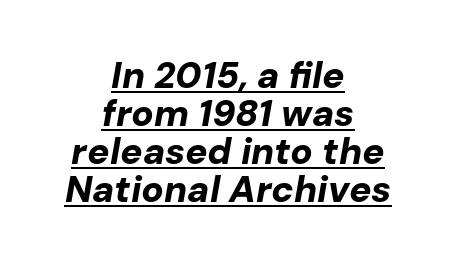
Q: Is the text bold? A: Yes.
Q: Is the text italic (slanted)? A: Yes, it leans right by about 10 degrees.
Q: Is the text underlined? A: Yes.
Q: How is the paragraph aligned? A: Centered.
Q: Is the spacing between letters normal or unusually wide? A: Normal.
Q: Is the spacing between lines tight, normal or loose? A: Tight.
Q: Width (condensed, normal, or wide)? A: Normal.
Q: Stroke contrast? A: Low.
Q: x-height? A: Medium.
Q: Monospaced? A: No.
